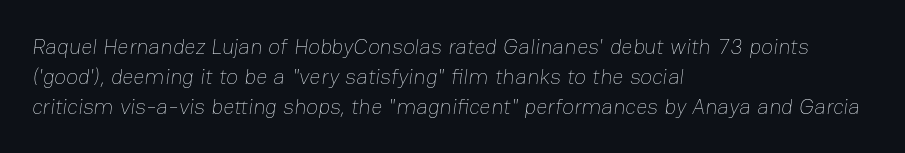
The image shows 22 px text type; set left-aligned, normal line spacing (1.36x), normal letter spacing, not underlined.
